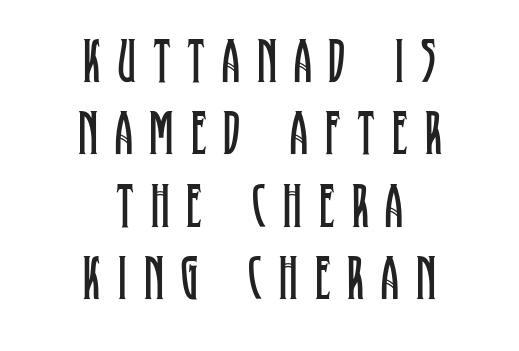
Does the leading feel generous? Not at all — it's pinched. Layout note: lines centered. The passage shown has open, widely tracked lettering throughout. The letters stand straight up with perfectly vertical stems.
